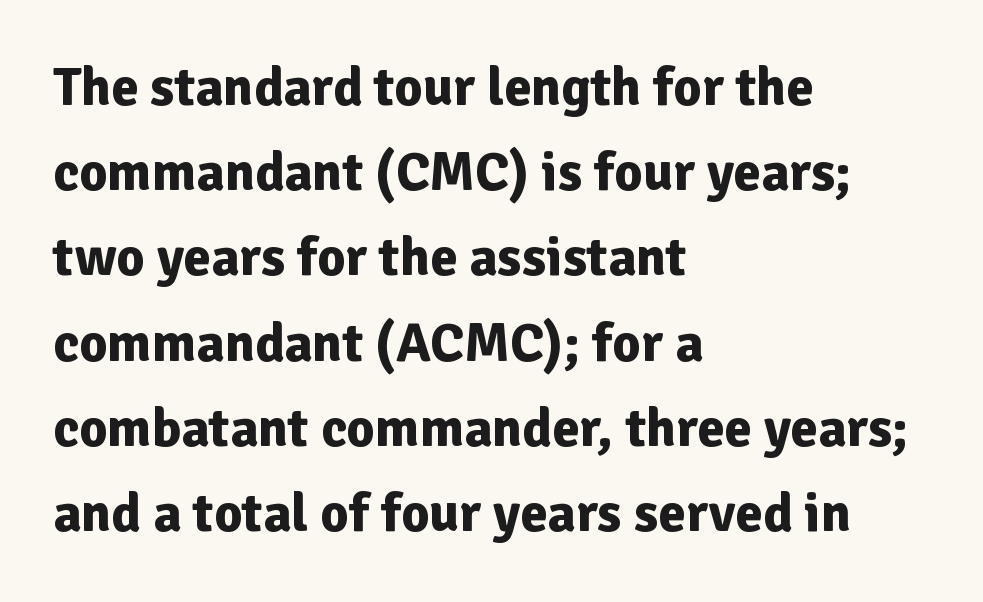
Q: Is the text bold? A: Yes.
Q: Is the text italic (slanted)? A: No, it is upright.
Q: Is the typeface a serif or a sans-serif typeface? A: Sans-serif.
Q: Is the text underlined? A: No.
Q: How is the paragraph aligned? A: Left-aligned.
Q: Is the spacing between letters normal or unusually wide? A: Normal.
Q: Is the spacing between lines tight, normal or loose? A: Normal.
Q: Width (condensed, normal, or wide)? A: Normal.
Q: Stroke contrast? A: Low.
Q: x-height? A: Medium.
Q: Monospaced? A: No.
